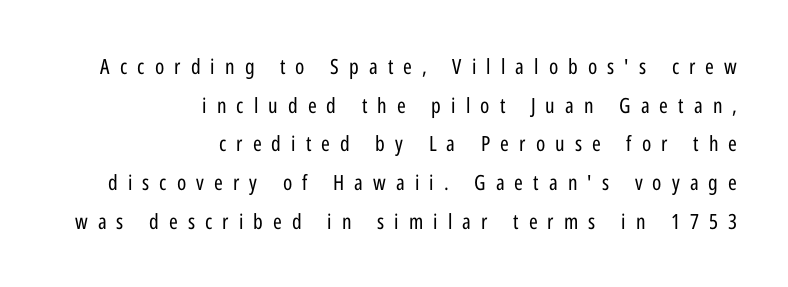
The image shows 21 px text type, upright; set right-aligned, line spacing 1.84x, unusually wide letter spacing (+0.48 em), not underlined.
